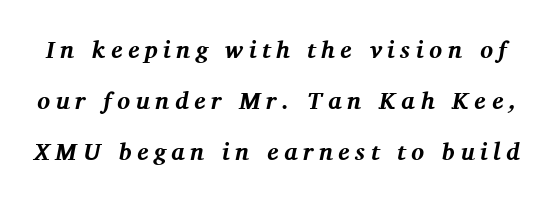
The designer dialed line spacing up above the default. The glyphs look as if they've been sheared to an angle. Students, note that the glyphs here are deliberately spaced far apart. A clean baseline with only descenders dipping below it. Typesetter's note: full bold, strokes at maximum text heaviness.
